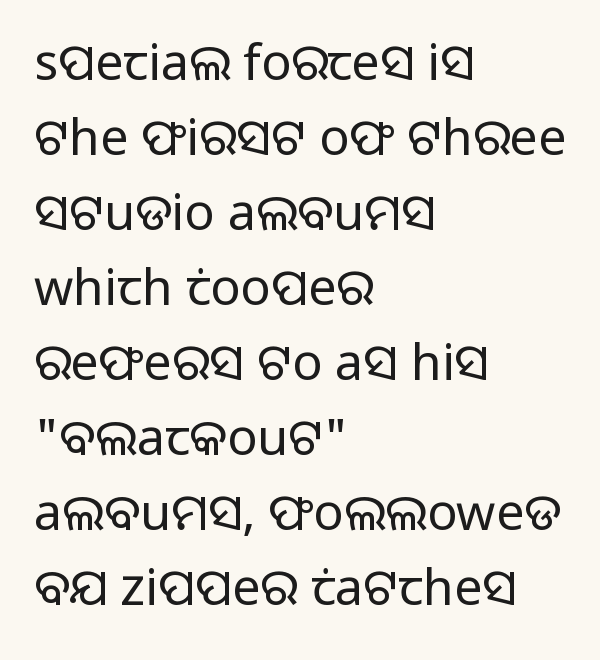
{"serif": "no", "italic": "no", "bold": "no", "weight": "regular", "width": "normal", "stroke_contrast": "low", "x_height": "medium", "monospaced": "no", "underline": "no", "align": "left", "line_spacing": "normal", "line_spacing_ratio": 1.5, "letter_spacing": "normal", "letter_spacing_em": 0.0, "glyph_px": 50}
